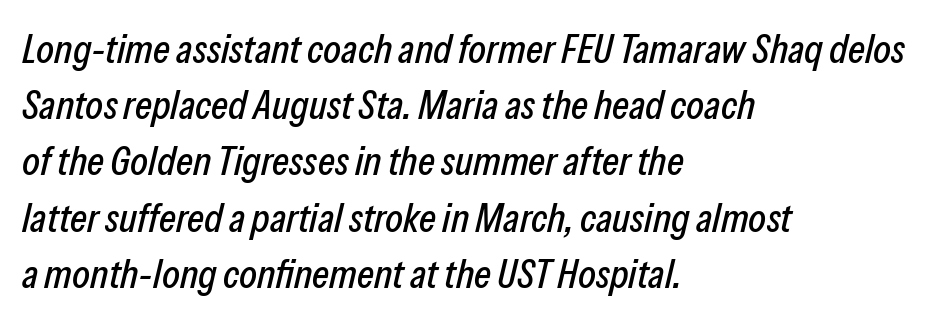
Q: Is the text italic (slanted)? A: Yes, it leans right by about 13 degrees.
Q: Is the text underlined? A: No.
Q: How is the paragraph aligned? A: Left-aligned.
Q: Is the spacing between letters normal or unusually wide? A: Normal.
Q: Is the spacing between lines tight, normal or loose? A: Normal.
Q: Width (condensed, normal, or wide)? A: Condensed.
Q: Stroke contrast? A: Low.
Q: x-height? A: Medium.
Q: Monospaced? A: No.
